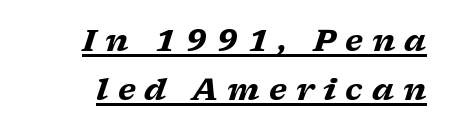
The image shows 30 px heavy, wide serif type, italic (leaning right); set normal line spacing (1.63x), unusually wide letter spacing (+0.3 em), underlined; low stroke contrast and a medium x-height.
